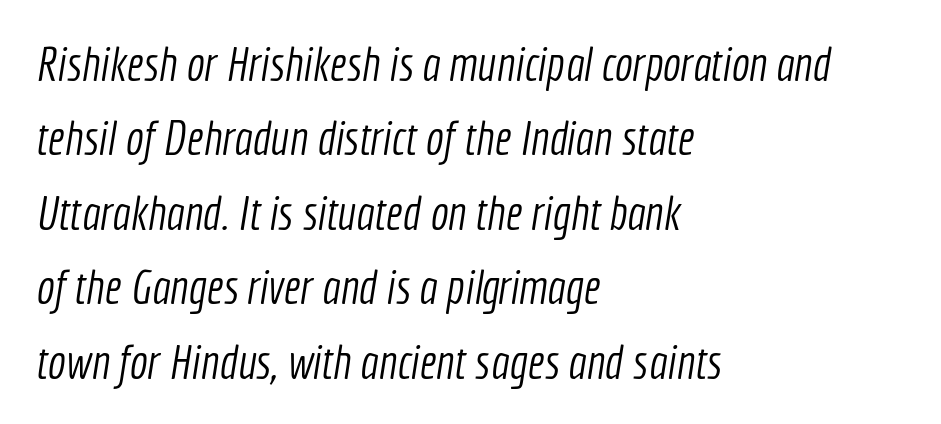
The image shows 48 px light, condensed sans-serif type; set left-aligned, normal line spacing (1.55x), normal letter spacing, not underlined; a medium x-height.
